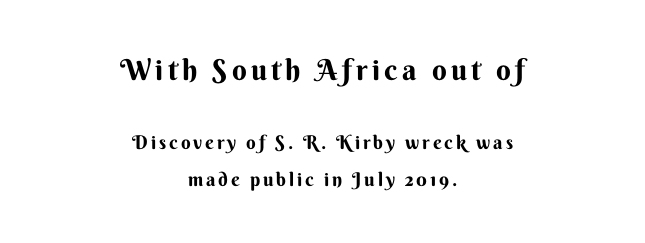
The image shows 29 px bold sans-serif type, upright; set centered, loose line spacing (1.94x), not underlined; the first (top) block is 1.53x larger; medium stroke contrast and a small x-height.
